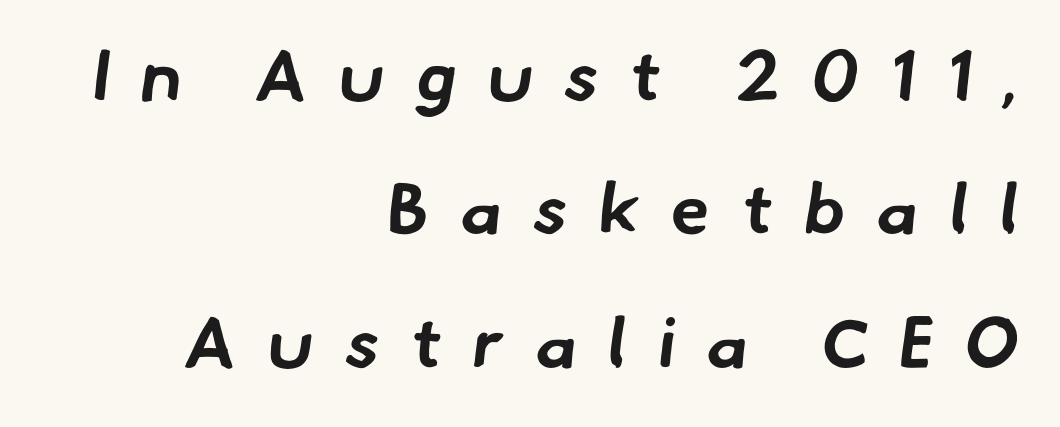
The type is letterspaced generously, with wide tracking. In terms of letterform style, serifs are entirely absent. The rendering anchors every line to the right-hand side. The face used here is proportionally spaced, like ordinary book or web type. Check the space under the baseline: it is left empty.
